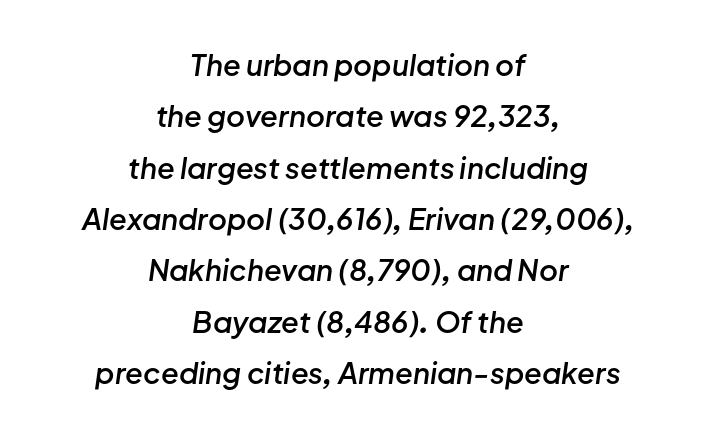
{"italic": "yes", "lean": "right", "slant_degrees": 8, "bold": "semi", "weight": "semibold", "width": "normal", "stroke_contrast": "low", "x_height": "medium", "monospaced": "no", "underline": "no", "align": "center", "line_spacing_ratio": 1.77, "letter_spacing": "normal", "letter_spacing_em": 0.0, "glyph_px": 29}
